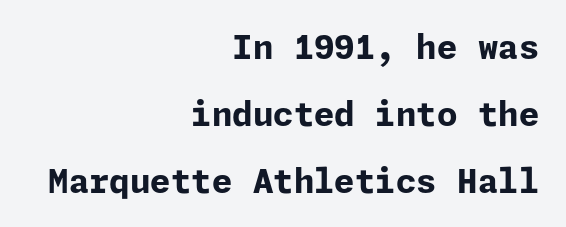
In terms of weight, the rendering is a true, heavy bold. Characters follow at the spacing the type designer built in. Letters rest on an invisible, unmarked baseline. The designer dialed line spacing up above the default. Layout note: lines flush right. Nope, no serifs anywhere on these letters.
